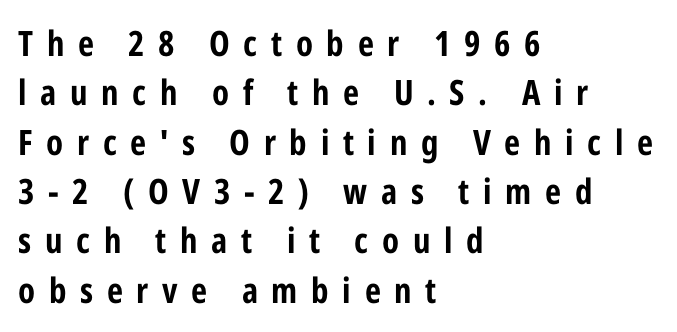
Substantial extra tracking has been applied to these lines. Reading down the block, your eye returns to a fixed left position each line. Upright lettering throughout. Varying glyph widths throughout — classic text-font behaviour. Just letters on the line, the space beneath them empty.
